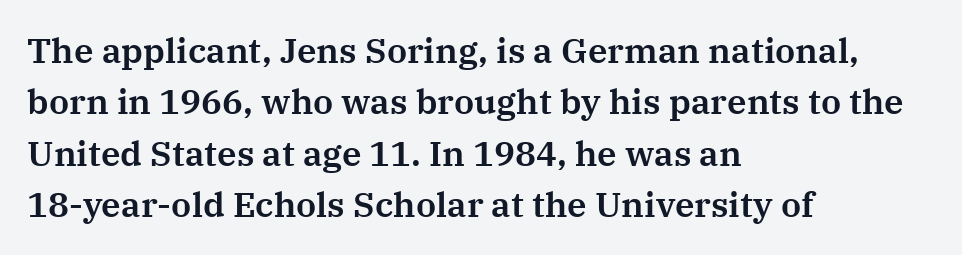
{"serif": "yes", "italic": "no", "width": "normal", "stroke_contrast": "medium", "x_height": "medium", "monospaced": "no", "underline": "no", "align": "left", "line_spacing": "normal", "line_spacing_ratio": 1.47, "letter_spacing": "normal", "letter_spacing_em": 0.0, "glyph_px": 35}
